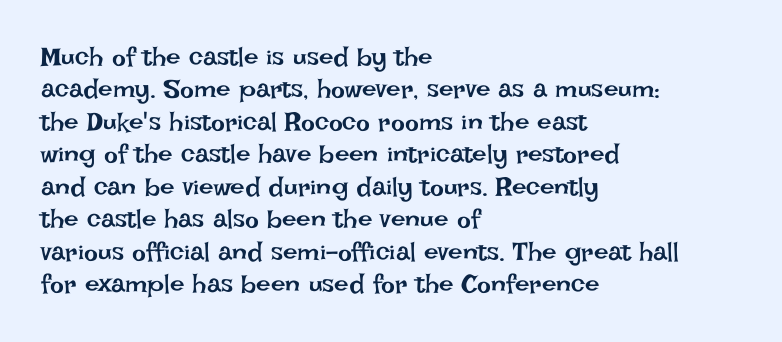
Q: Is the text bold? A: No.
Q: Is the text italic (slanted)? A: No, it is upright.
Q: Is the text underlined? A: No.
Q: How is the paragraph aligned? A: Left-aligned.
Q: Is the spacing between letters normal or unusually wide? A: Normal.
Q: Is the spacing between lines tight, normal or loose? A: Normal.
